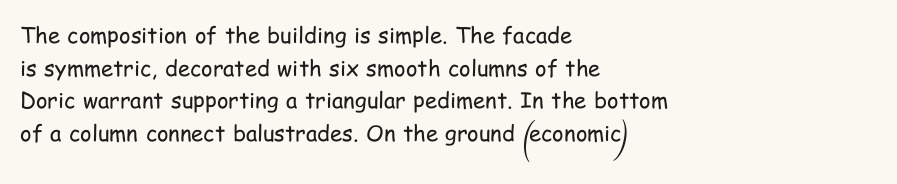
The image shows 22 px text type, upright; set left-aligned, normal line spacing (1.48x), normal letter spacing, not underlined.
